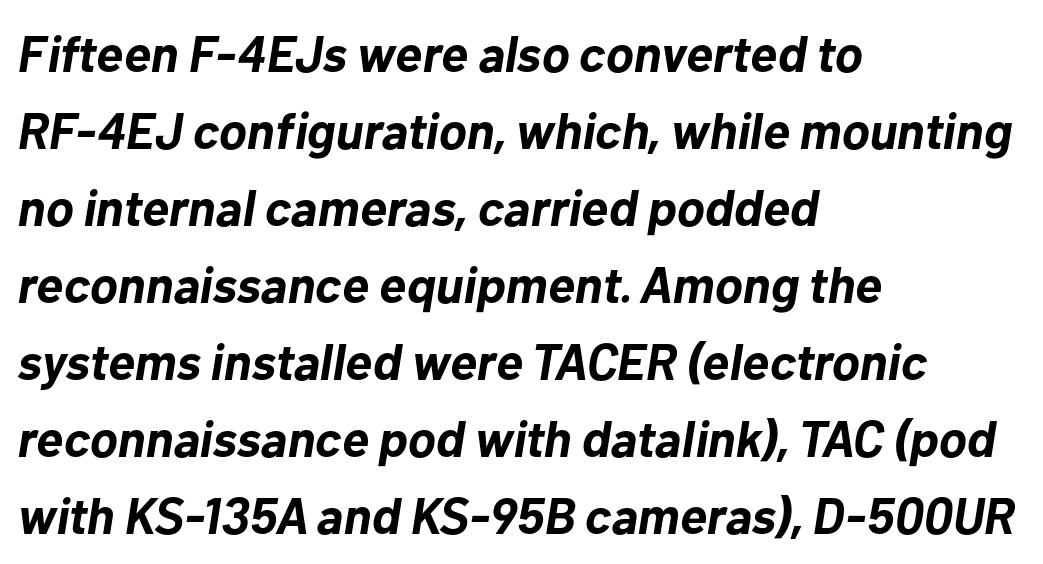
Q: Is the text bold? A: Yes.
Q: Is the text italic (slanted)? A: Yes, it leans right by about 10 degrees.
Q: Is the text underlined? A: No.
Q: How is the paragraph aligned? A: Left-aligned.
Q: Is the spacing between letters normal or unusually wide? A: Normal.
Q: Is the spacing between lines tight, normal or loose? A: Normal.
Q: Width (condensed, normal, or wide)? A: Normal.
Q: Stroke contrast? A: Low.
Q: x-height? A: Medium.
Q: Monospaced? A: No.
